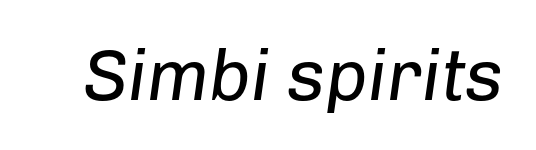
Q: Is the text bold? A: No.
Q: Is the text italic (slanted)? A: Yes, it leans right by about 8 degrees.
Q: Is the text underlined? A: No.
Q: Is the spacing between letters normal or unusually wide? A: Normal.
Q: Width (condensed, normal, or wide)? A: Normal.
Q: Stroke contrast? A: Low.
Q: x-height? A: Medium.
Q: Monospaced? A: No.
